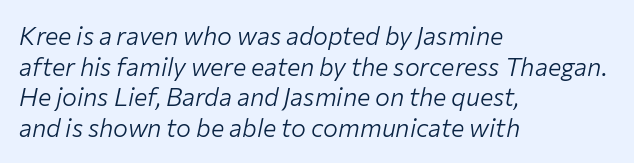
Casual observation: everything's shoved over to the left. The font's italic variant was chosen for this text. A light-to-regular cut is what we see here. Observe the ordinary spacing: letters are neighbours, not strangers.
